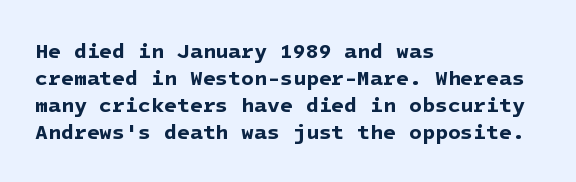
{"bold": "yes", "underline": "no", "align": "left", "line_spacing": "normal", "line_spacing_ratio": 1.29, "letter_spacing": "normal", "letter_spacing_em": 0.0, "glyph_px": 21}
